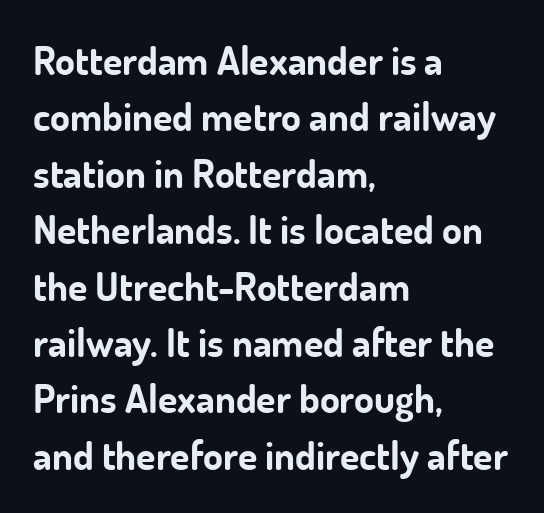
Q: Is the text bold? A: Yes.
Q: Is the text italic (slanted)? A: No, it is upright.
Q: Is the typeface a serif or a sans-serif typeface? A: Sans-serif.
Q: Is the text underlined? A: No.
Q: How is the paragraph aligned? A: Left-aligned.
Q: Is the spacing between letters normal or unusually wide? A: Normal.
Q: Is the spacing between lines tight, normal or loose? A: Normal.
Q: Width (condensed, normal, or wide)? A: Normal.
Q: Stroke contrast? A: Low.
Q: x-height? A: Small.
Q: Monospaced? A: No.
